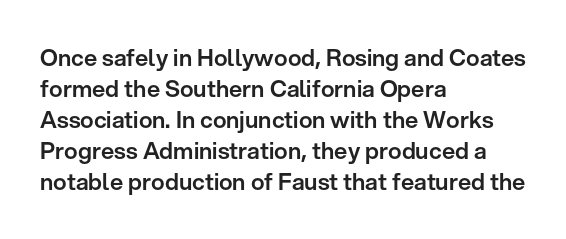
The image shows 23 px text type, upright; set left-aligned, normal line spacing (1.35x), normal letter spacing, not underlined.
